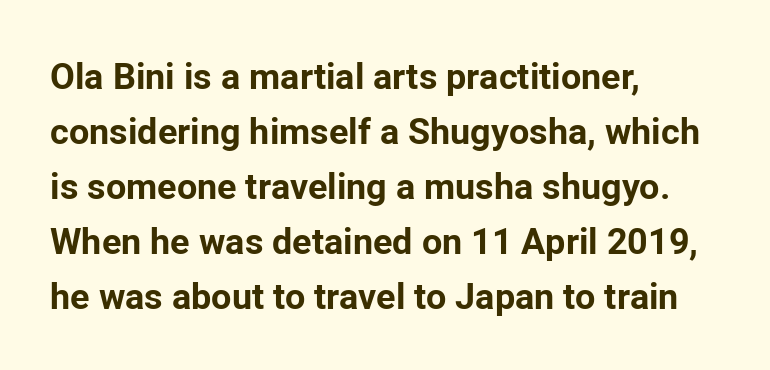
The type sits square on the baseline with zero lean. Does the leading feel generous? No, just average. Typesetter's note: full bold, strokes at maximum text heaviness. Note: no serifs on the glyphs.
